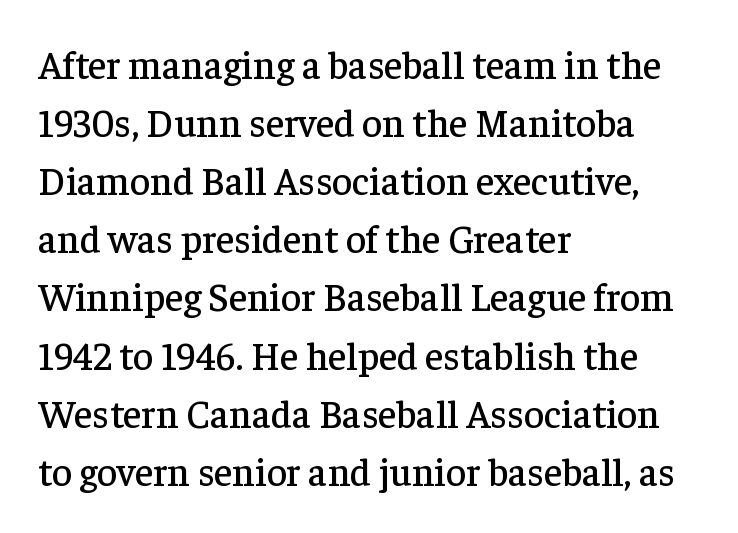
The image shows 39 px serif type, upright; set left-aligned, normal line spacing (1.49x), normal letter spacing, not underlined; low stroke contrast and a medium x-height.
